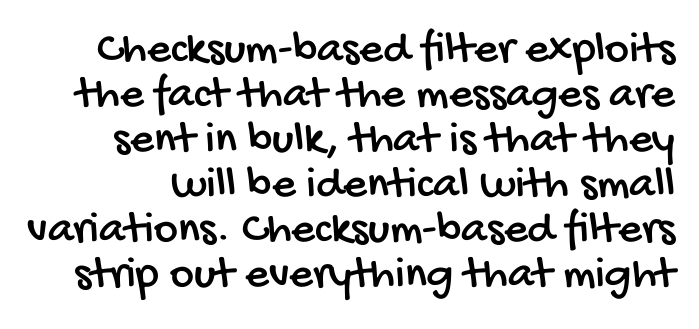
Q: Is the typeface a serif or a sans-serif typeface? A: Sans-serif.
Q: Is the text underlined? A: No.
Q: Is the spacing between letters normal or unusually wide? A: Normal.
Q: Is the spacing between lines tight, normal or loose? A: Tight.
Q: Width (condensed, normal, or wide)? A: Condensed.
Q: Stroke contrast? A: Low.
Q: x-height? A: Large.
Q: Monospaced? A: No.
